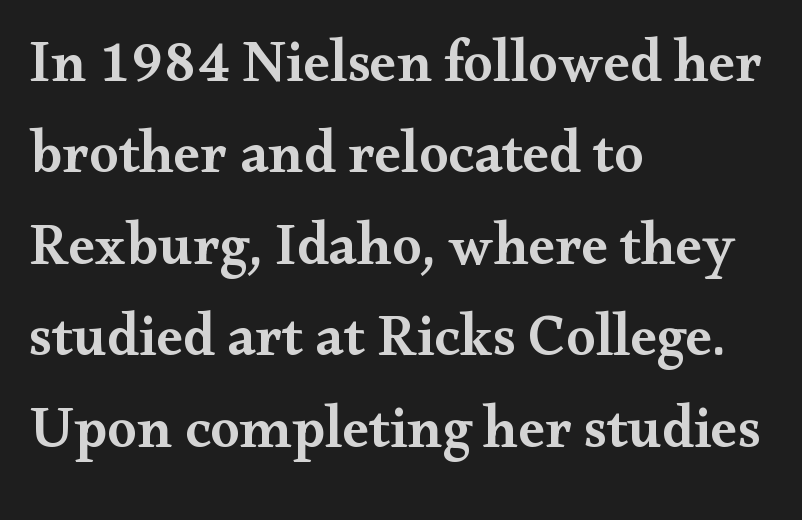
Q: Is the text bold? A: Semi-bold.
Q: Is the text italic (slanted)? A: No, it is upright.
Q: Is the typeface a serif or a sans-serif typeface? A: Serif.
Q: Is the text underlined? A: No.
Q: How is the paragraph aligned? A: Left-aligned.
Q: Is the spacing between letters normal or unusually wide? A: Normal.
Q: Is the spacing between lines tight, normal or loose? A: Normal.
Q: Width (condensed, normal, or wide)? A: Wide.
Q: Stroke contrast? A: Medium.
Q: x-height? A: Small.
Q: Monospaced? A: No.
